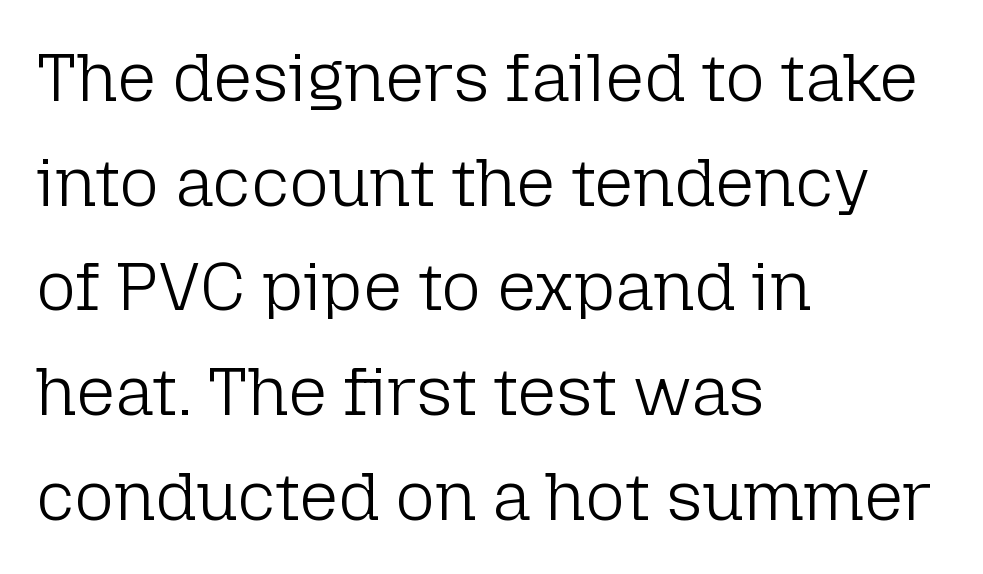
The letterforms sit at book weight or below. The lettering stays uniformly vertical, giving the passage a roman look. Which margin do the lines hug? The left one — the right edge is uneven. Note the varied advance widths — an 'i' is clearly narrower than an 'm'. Serif or sans? Sans — the stroke terminals are bare.
